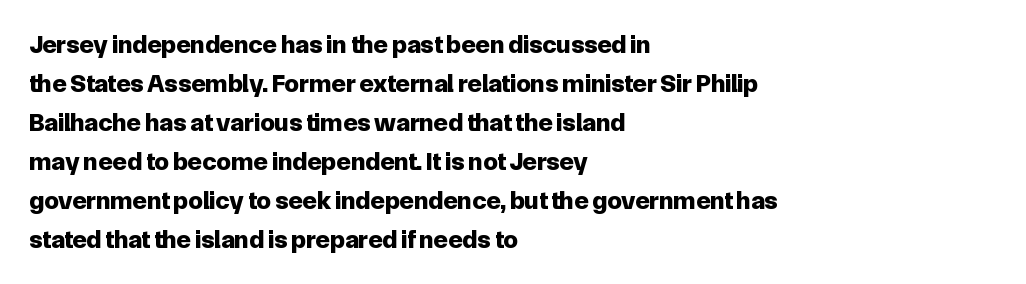
Q: Is the text bold? A: Yes.
Q: Is the text italic (slanted)? A: No, it is upright.
Q: Is the text underlined? A: No.
Q: How is the paragraph aligned? A: Left-aligned.
Q: Is the spacing between letters normal or unusually wide? A: Normal.
Q: Is the spacing between lines tight, normal or loose? A: Normal.
